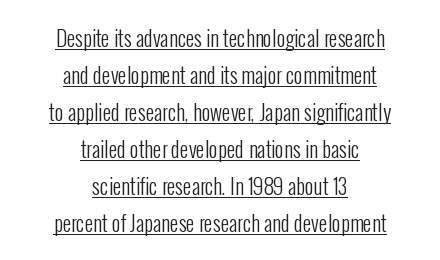
Q: Is the text bold? A: No.
Q: Is the text italic (slanted)? A: No, it is upright.
Q: Is the text underlined? A: Yes.
Q: How is the paragraph aligned? A: Centered.
Q: Is the spacing between letters normal or unusually wide? A: Normal.
